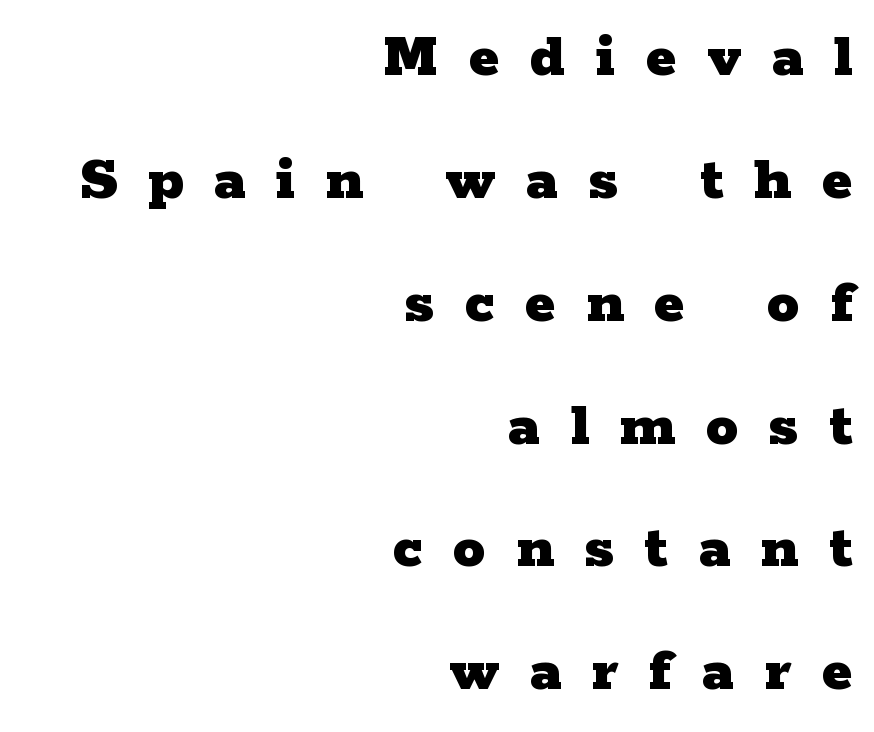
{"serif": "yes", "italic": "no", "bold": "yes", "weight": "heavy", "width": "wide", "stroke_contrast": "low", "x_height": "medium", "monospaced": "no", "underline": "no", "align": "right", "line_spacing_ratio": 1.89, "letter_spacing": "wide", "letter_spacing_em": 0.47, "glyph_px": 65}
